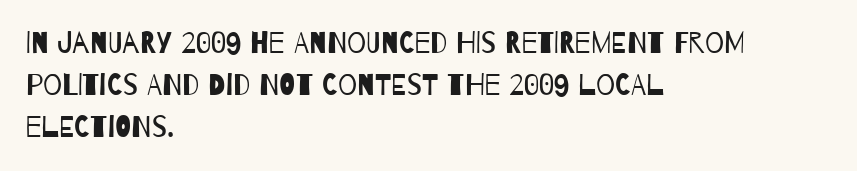
Standard letterfit; no display-style spreading of the glyphs. The area under the type is left untouched. The lines in this sample share a left origin and differ only in where they stop. The passage shown is not bold in any degree. Classification — sans serif. Notice how descenders clear the ascenders below comfortably — that's standard leading.
